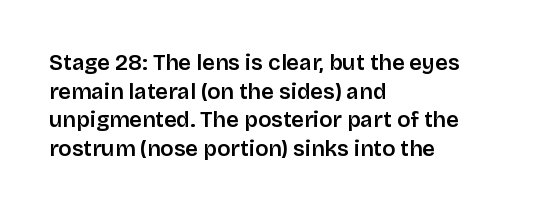
Q: Is the text bold? A: Semi-bold.
Q: Is the text italic (slanted)? A: No, it is upright.
Q: Is the text underlined? A: No.
Q: How is the paragraph aligned? A: Left-aligned.
Q: Is the spacing between letters normal or unusually wide? A: Normal.
Q: Is the spacing between lines tight, normal or loose? A: Normal.
